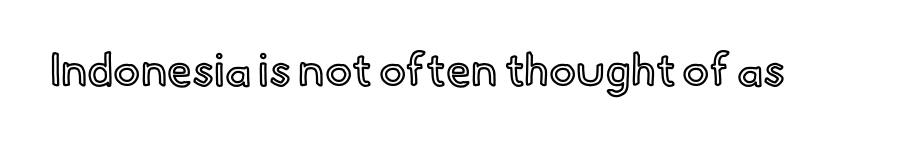
The image shows 45 px text type, upright; set normal letter spacing, not underlined; a small x-height.
